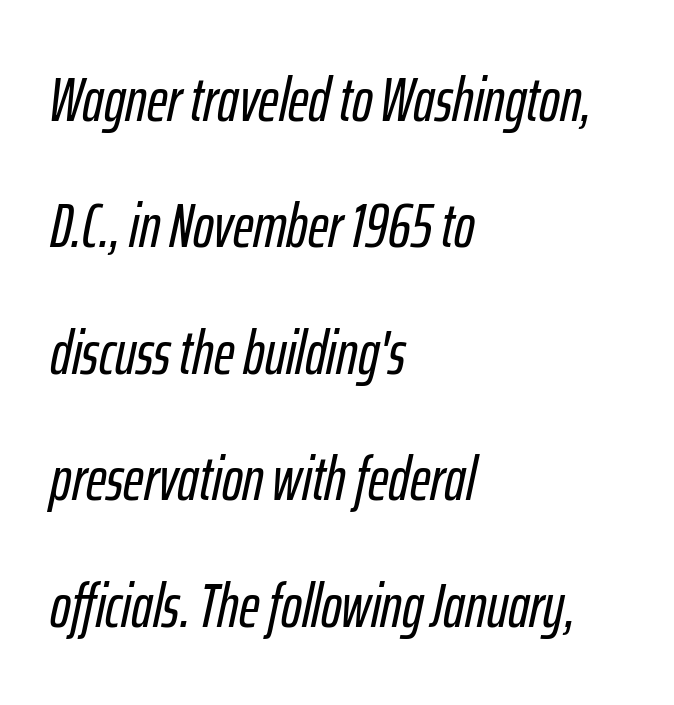
The image shows 62 px condensed type, italic (leaning right); set left-aligned, loose line spacing (2.04x), normal letter spacing, not underlined; low stroke contrast and a medium x-height.
